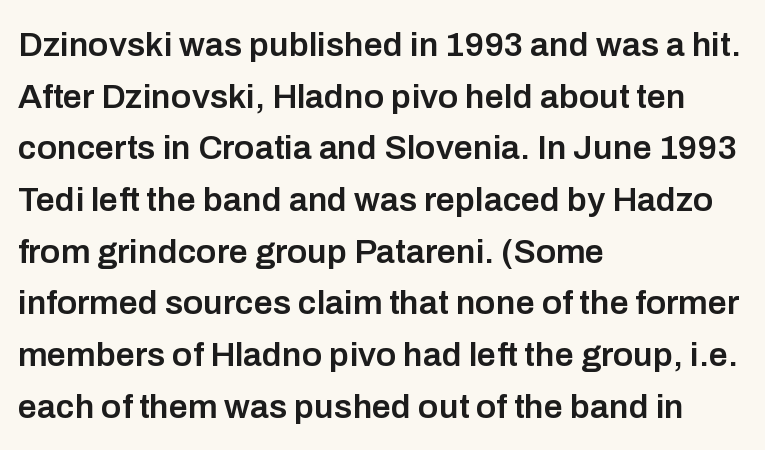
The image shows 34 px semibold sans-serif type, upright; set left-aligned, normal line spacing (1.52x), normal letter spacing, not underlined; low stroke contrast and a medium x-height.
